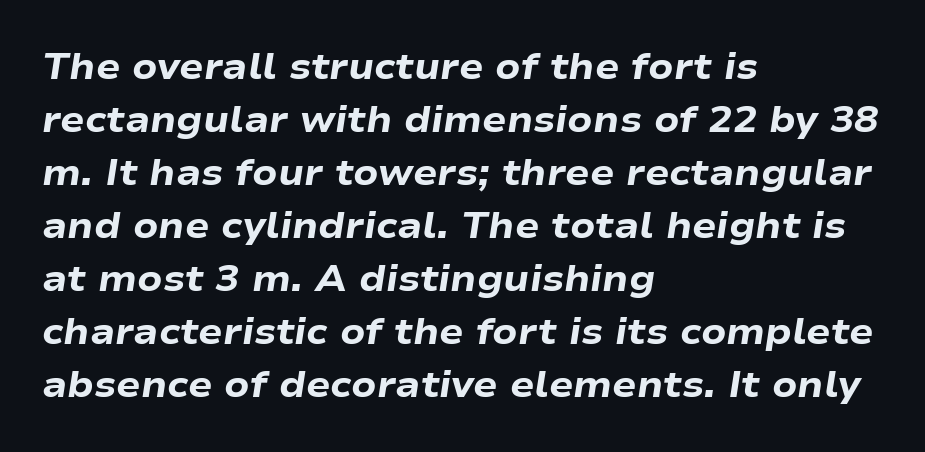
{"italic": "yes", "lean": "right", "slant_degrees": 9, "bold": "yes", "weight": "heavy", "width": "wide", "stroke_contrast": "low", "x_height": "medium", "monospaced": "no", "underline": "no", "align": "left", "line_spacing": "normal", "line_spacing_ratio": 1.47, "letter_spacing": "normal", "letter_spacing_em": 0.0, "glyph_px": 36}
